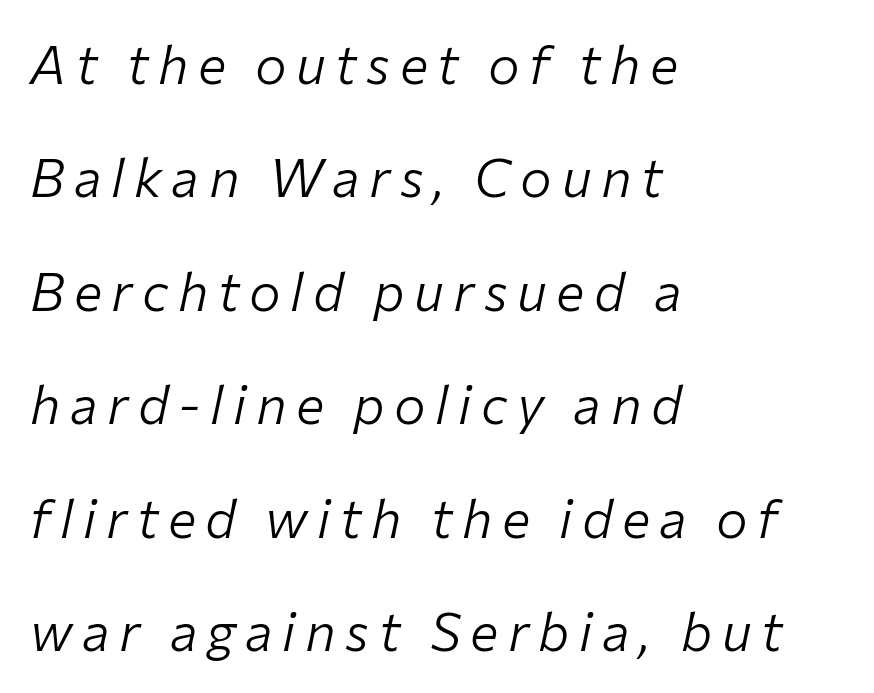
The image shows 53 px light type, italic (leaning right); set left-aligned, loose line spacing (2.14x), not underlined; low stroke contrast and a medium x-height.
